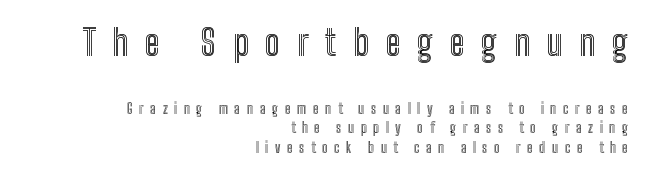
Baseline-to-baseline distance is the conventional proportion of letter height. The passage shown begins with its larger block and ends with its smaller one. The paragraph has a hard right edge and a soft left edge. The letters stand upright; this is a roman face.
